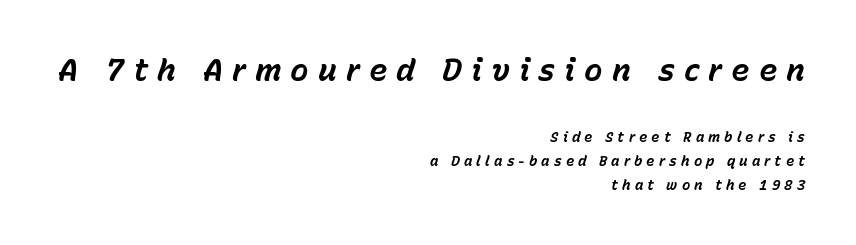
Q: Is the text bold? A: Yes.
Q: Is the text italic (slanted)? A: Yes, it leans right by about 15 degrees.
Q: Is the text underlined? A: No.
Q: How is the paragraph aligned? A: Right-aligned.
Q: Is the spacing between letters normal or unusually wide? A: Unusually wide.
Q: Is the spacing between lines tight, normal or loose? A: Normal.
Q: Which block of text is set in a larger size, the first (top) or the second (bottom)? A: The first (top) one.
Q: Width (condensed, normal, or wide)? A: Normal.
Q: Stroke contrast? A: Low.
Q: x-height? A: Medium.
Q: Monospaced? A: No.
